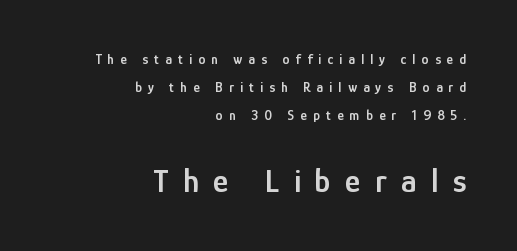
These lines are rendered in a variable-pitch font. Is the block centered? No — it sits flush against the right margin. Vertically, the passage feels expansive, rows floating well apart. Unmarked baselines from the first word to the last. The composition opens small and finishes big. The passage shown is typeset with a sans-serif family.
